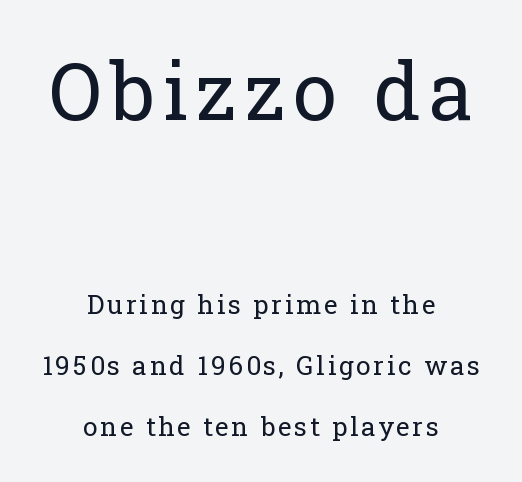
Q: Is the text bold? A: No.
Q: Is the text italic (slanted)? A: No, it is upright.
Q: Is the typeface a serif or a sans-serif typeface? A: Serif.
Q: Is the text underlined? A: No.
Q: How is the paragraph aligned? A: Centered.
Q: Is the spacing between lines tight, normal or loose? A: Loose.
Q: Which block of text is set in a larger size, the first (top) or the second (bottom)? A: The first (top) one.
Q: Width (condensed, normal, or wide)? A: Normal.
Q: Stroke contrast? A: Low.
Q: x-height? A: Medium.
Q: Monospaced? A: No.
